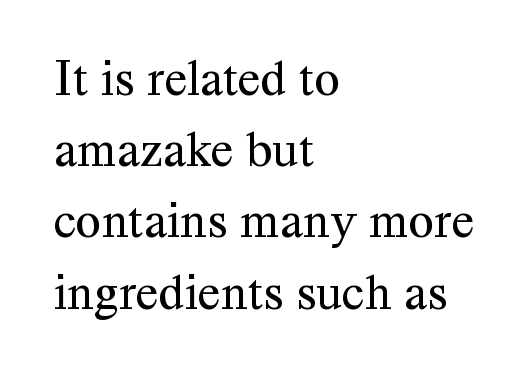
{"serif": "yes", "italic": "no", "bold": "no", "weight": "regular", "width": "normal", "stroke_contrast": "medium", "x_height": "medium", "monospaced": "no", "underline": "no", "align": "left", "line_spacing": "normal", "line_spacing_ratio": 1.37, "letter_spacing": "normal", "letter_spacing_em": 0.0, "glyph_px": 52}
